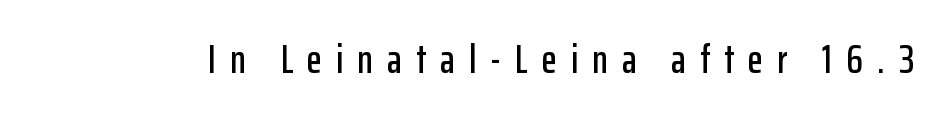
Q: Is the text italic (slanted)? A: No, it is upright.
Q: Is the typeface a serif or a sans-serif typeface? A: Sans-serif.
Q: Is the text underlined? A: No.
Q: Is the spacing between letters normal or unusually wide? A: Unusually wide.
Q: Width (condensed, normal, or wide)? A: Condensed.
Q: Stroke contrast? A: Low.
Q: x-height? A: Medium.
Q: Monospaced? A: No.
